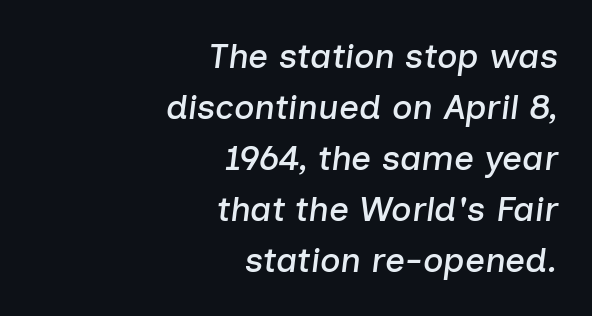
Proportional: the letters do not fall into vertical columns. A typesetter would mark this as italic. Honestly, there is no underline to notice here at all. The rendering uses a moderate line-height, typical for paragraphs. This rendering uses right alignment, leaving the left contour irregular. No extra tracking has been applied to these lines.
